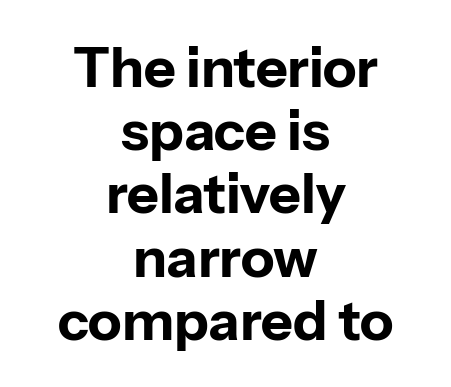
Q: Is the text bold? A: Yes.
Q: Is the text italic (slanted)? A: No, it is upright.
Q: Is the typeface a serif or a sans-serif typeface? A: Sans-serif.
Q: Is the text underlined? A: No.
Q: How is the paragraph aligned? A: Centered.
Q: Is the spacing between letters normal or unusually wide? A: Normal.
Q: Is the spacing between lines tight, normal or loose? A: Tight.
Q: Width (condensed, normal, or wide)? A: Normal.
Q: Stroke contrast? A: Low.
Q: x-height? A: Medium.
Q: Monospaced? A: No.
